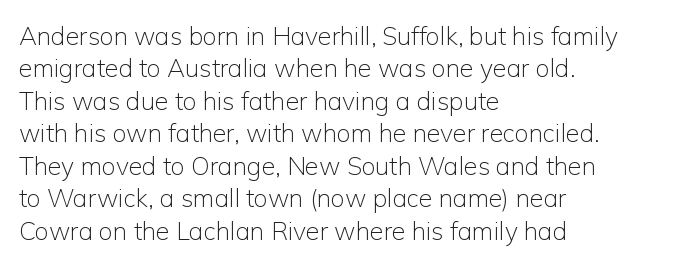
The words here are not underlined. Whoever set this chose a conventional vertical rhythm. Honestly, the letter spacing is just normal — you wouldn't notice it. Tall strokes in this sample are plumb rather than angled. Compared with a centered layout, this one pins lines to the left instead. The weight tops out at a normal text grade.
